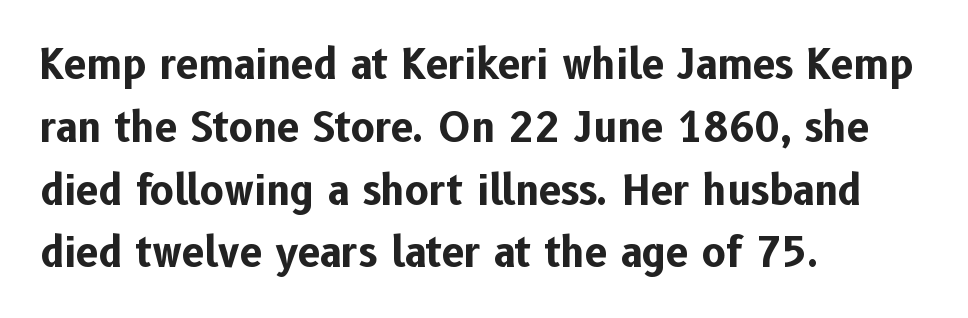
{"serif": "no", "italic": "no", "bold": "yes", "weight": "bold", "width": "normal", "stroke_contrast": "low", "x_height": "medium", "monospaced": "no", "underline": "no", "align": "left", "line_spacing": "normal", "line_spacing_ratio": 1.57, "letter_spacing": "normal", "letter_spacing_em": 0.0, "glyph_px": 40}
